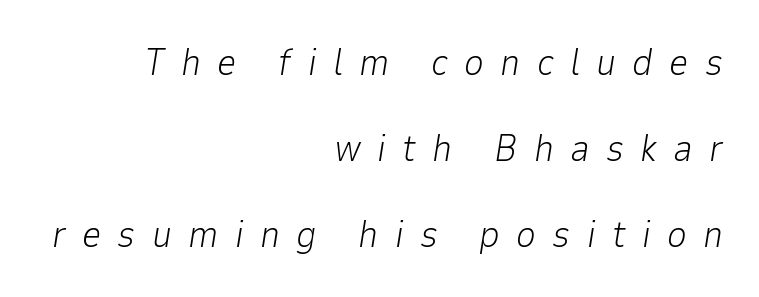
Q: Is the text bold? A: No.
Q: Is the text italic (slanted)? A: Yes, it leans right by about 9 degrees.
Q: Is the text underlined? A: No.
Q: How is the paragraph aligned? A: Right-aligned.
Q: Is the spacing between letters normal or unusually wide? A: Unusually wide.
Q: Is the spacing between lines tight, normal or loose? A: Loose.
Q: Width (condensed, normal, or wide)? A: Normal.
Q: Stroke contrast? A: Low.
Q: x-height? A: Medium.
Q: Monospaced? A: No.
